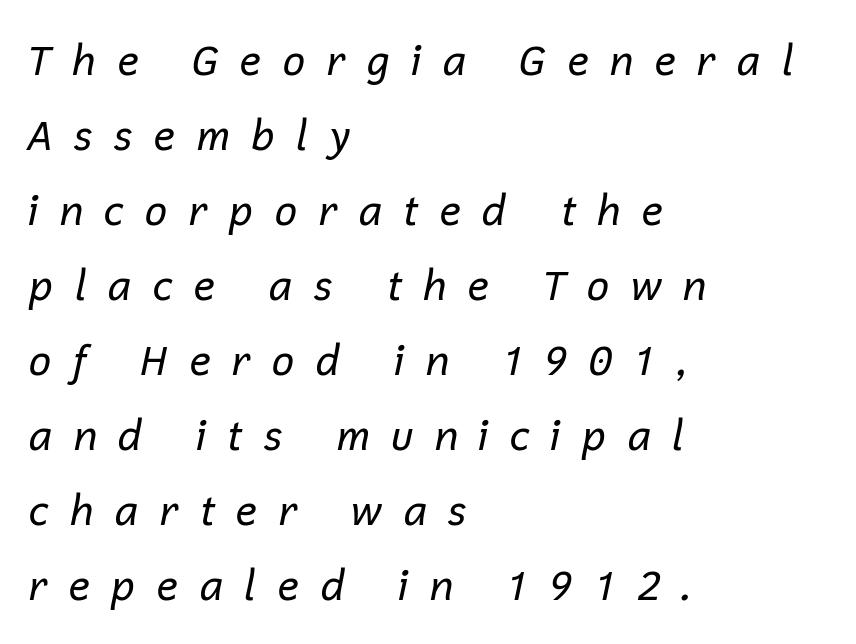
Q: Is the text bold? A: No.
Q: Is the text italic (slanted)? A: Yes, it leans right by about 12 degrees.
Q: Is the text underlined? A: No.
Q: How is the paragraph aligned? A: Left-aligned.
Q: Is the spacing between letters normal or unusually wide? A: Unusually wide.
Q: Width (condensed, normal, or wide)? A: Normal.
Q: Stroke contrast? A: Low.
Q: x-height? A: Medium.
Q: Monospaced? A: No.
